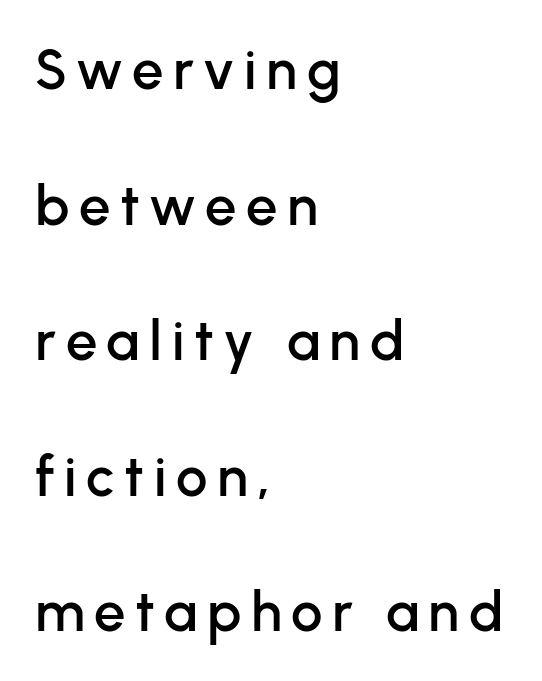
{"serif": "no", "italic": "no", "width": "normal", "stroke_contrast": "low", "x_height": "medium", "monospaced": "no", "underline": "no", "align": "left", "line_spacing": "loose", "line_spacing_ratio": 2.42, "glyph_px": 56}
